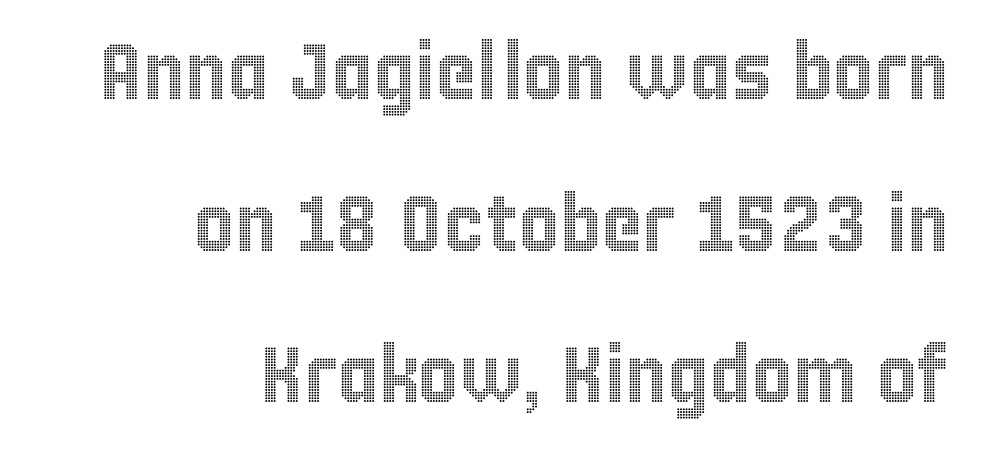
Reading down the block, your eye finds every line finishing at a fixed right position. A clean baseline with only descenders dipping below it. Airy leading. Is this a fixed-width face? No — the glyphs have proportional, varying widths. You could call the tracking neutral — neither tight nor loose. This is roman type, the default non-slanted kind.
